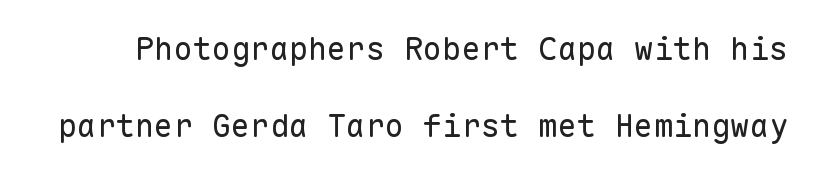
The image shows 32 px regular-weight sans-serif type, upright, monospaced; set loose line spacing (2.41x), normal letter spacing, not underlined; low stroke contrast and a medium x-height.
